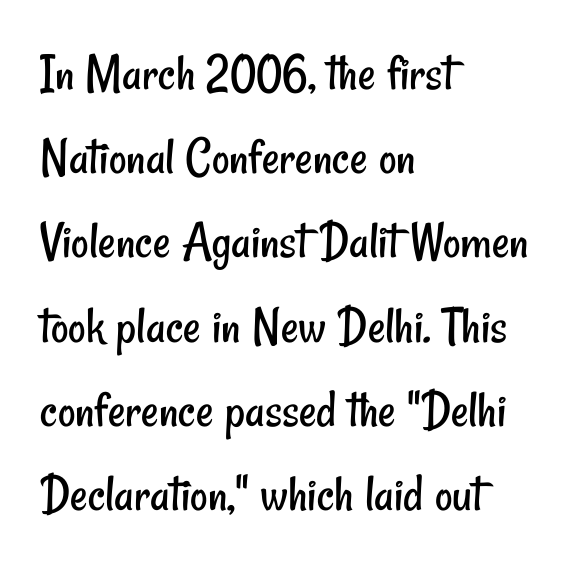
{"serif": "no", "bold": "no", "weight": "regular", "width": "condensed", "stroke_contrast": "low", "x_height": "small", "monospaced": "no", "underline": "no", "align": "left", "line_spacing": "normal", "line_spacing_ratio": 1.56, "letter_spacing": "normal", "letter_spacing_em": 0.0, "glyph_px": 54}
